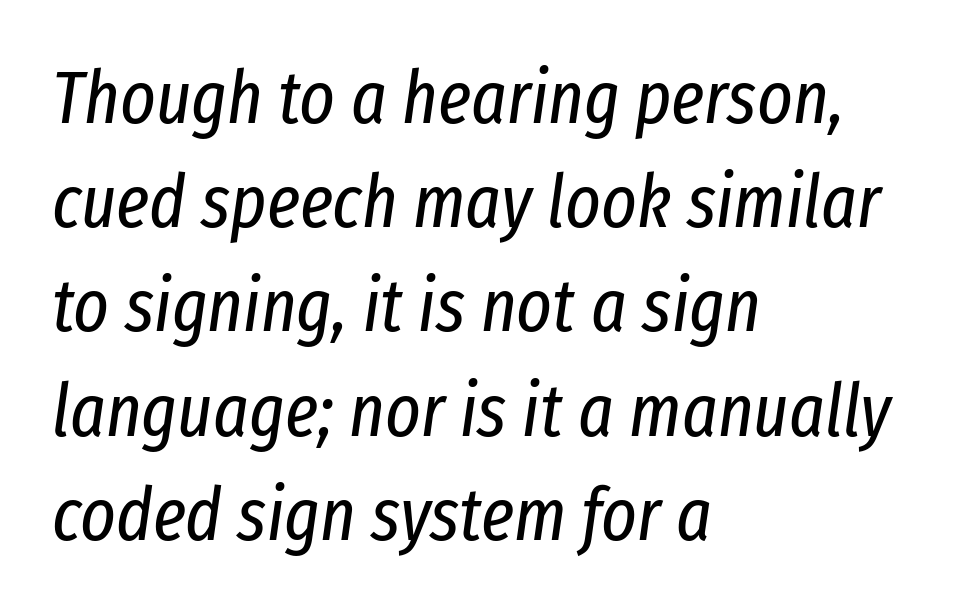
Q: Is the text bold? A: No.
Q: Is the text italic (slanted)? A: Yes, it leans right by about 8 degrees.
Q: Is the text underlined? A: No.
Q: How is the paragraph aligned? A: Left-aligned.
Q: Is the spacing between letters normal or unusually wide? A: Normal.
Q: Is the spacing between lines tight, normal or loose? A: Normal.
Q: Width (condensed, normal, or wide)? A: Condensed.
Q: Stroke contrast? A: Low.
Q: x-height? A: Medium.
Q: Monospaced? A: No.
